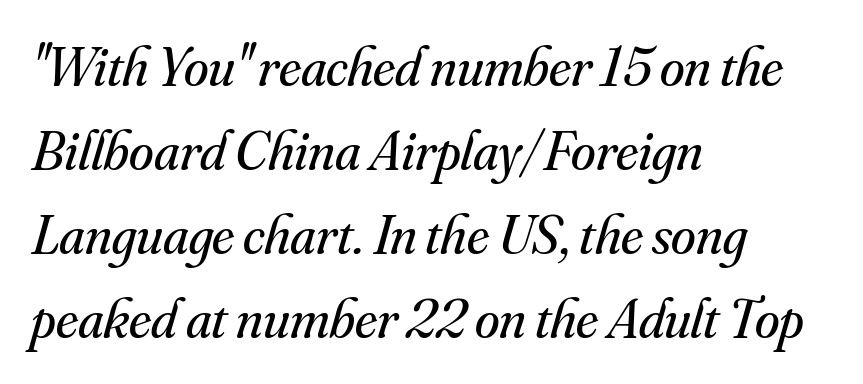
Q: Is the text bold? A: No.
Q: Is the text italic (slanted)? A: Yes, it leans right by about 16 degrees.
Q: Is the typeface a serif or a sans-serif typeface? A: Serif.
Q: Is the text underlined? A: No.
Q: How is the paragraph aligned? A: Left-aligned.
Q: Is the spacing between letters normal or unusually wide? A: Normal.
Q: Is the spacing between lines tight, normal or loose? A: Normal.
Q: Width (condensed, normal, or wide)? A: Normal.
Q: Stroke contrast? A: Medium.
Q: x-height? A: Small.
Q: Monospaced? A: No.
